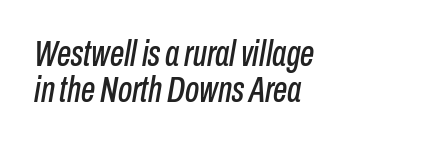
Q: Is the text italic (slanted)? A: Yes, it leans right by about 10 degrees.
Q: Is the text underlined? A: No.
Q: How is the paragraph aligned? A: Left-aligned.
Q: Is the spacing between letters normal or unusually wide? A: Normal.
Q: Is the spacing between lines tight, normal or loose? A: Tight.
Q: Width (condensed, normal, or wide)? A: Condensed.
Q: Stroke contrast? A: Low.
Q: x-height? A: Medium.
Q: Monospaced? A: No.
